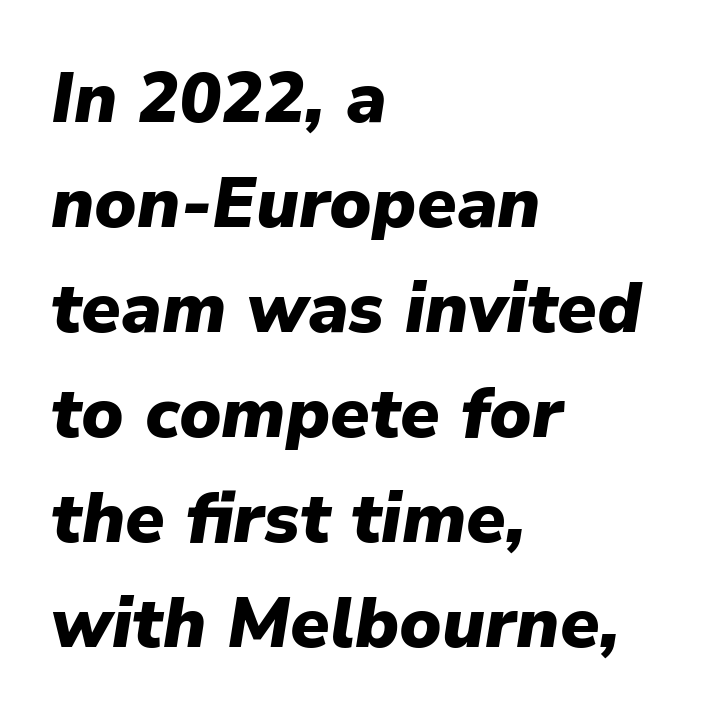
The image shows 70 px heavy type, italic (leaning right); set left-aligned, normal line spacing (1.5x), normal letter spacing, not underlined; low stroke contrast and a medium x-height.
